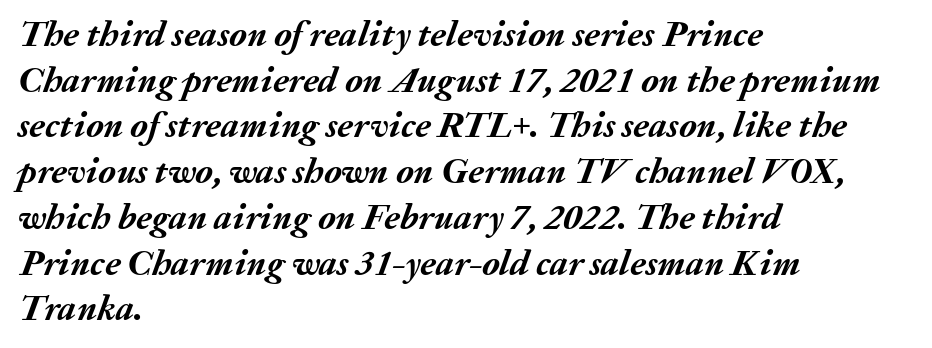
Plain, unruled lines of type. Horizontal alignment here is leftward, the default for most running prose. Does the leading feel generous? No, just average. The gaps between neighbouring characters are ordinary and unremarkable.
